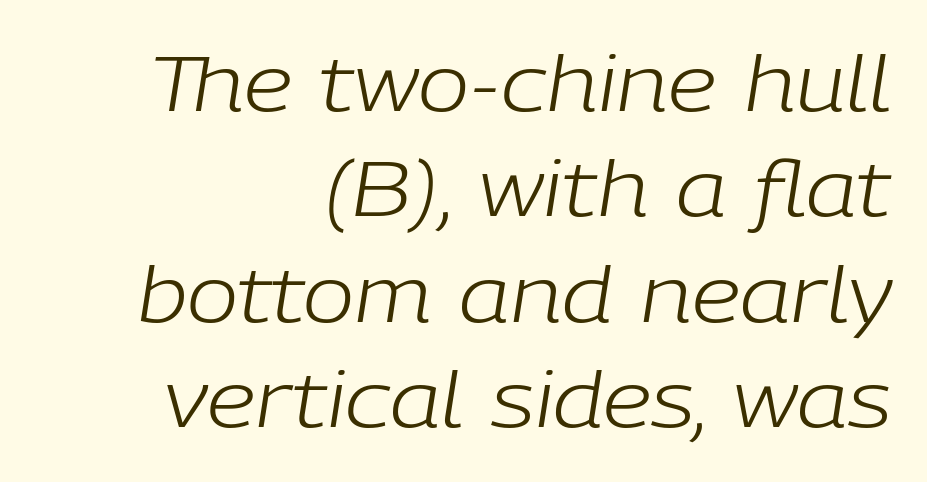
Q: Is the text bold? A: No.
Q: Is the text italic (slanted)? A: Yes, it leans right by about 9 degrees.
Q: Is the text underlined? A: No.
Q: How is the paragraph aligned? A: Right-aligned.
Q: Is the spacing between letters normal or unusually wide? A: Normal.
Q: Is the spacing between lines tight, normal or loose? A: Normal.
Q: Width (condensed, normal, or wide)? A: Normal.
Q: Stroke contrast? A: Low.
Q: x-height? A: Medium.
Q: Monospaced? A: No.
